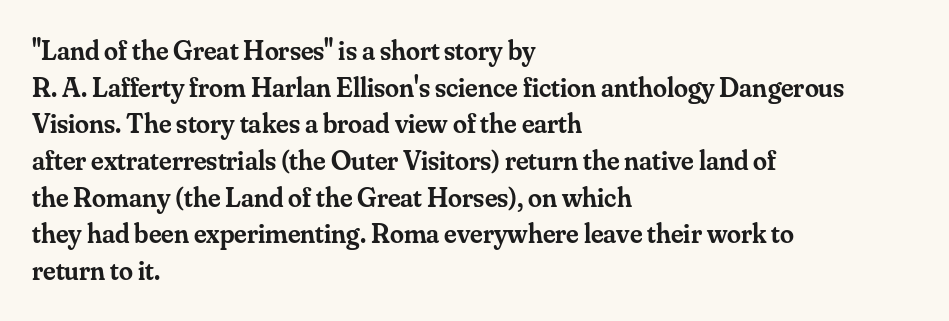
Q: Is the text bold? A: Semi-bold.
Q: Is the text italic (slanted)? A: No, it is upright.
Q: Is the typeface a serif or a sans-serif typeface? A: Serif.
Q: Is the text underlined? A: No.
Q: How is the paragraph aligned? A: Left-aligned.
Q: Is the spacing between letters normal or unusually wide? A: Normal.
Q: Is the spacing between lines tight, normal or loose? A: Normal.
Q: Width (condensed, normal, or wide)? A: Normal.
Q: Stroke contrast? A: Medium.
Q: x-height? A: Small.
Q: Monospaced? A: No.
